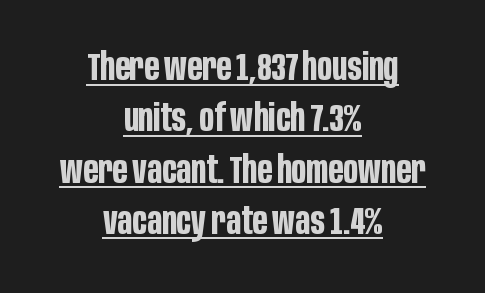
Q: Is the text bold? A: Yes.
Q: Is the text italic (slanted)? A: No, it is upright.
Q: Is the typeface a serif or a sans-serif typeface? A: Sans-serif.
Q: Is the text underlined? A: Yes.
Q: How is the paragraph aligned? A: Centered.
Q: Is the spacing between letters normal or unusually wide? A: Normal.
Q: Is the spacing between lines tight, normal or loose? A: Normal.
Q: Width (condensed, normal, or wide)? A: Condensed.
Q: Stroke contrast? A: Low.
Q: x-height? A: Large.
Q: Monospaced? A: No.
